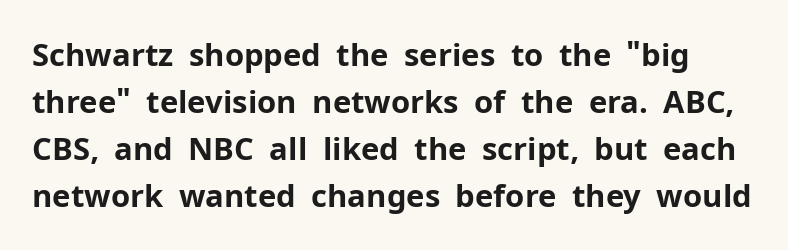
The letters sit at their default tracking, neither squeezed nor spread. The letters carry no serifs — their stems end cleanly without finishing strokes. The space directly below the letters is spotless. What's the leading like? Ordinary, nothing unusual. Tall strokes in this sample are plumb rather than angled. Think of a printed novel: that variable character pitch is what you see here.
